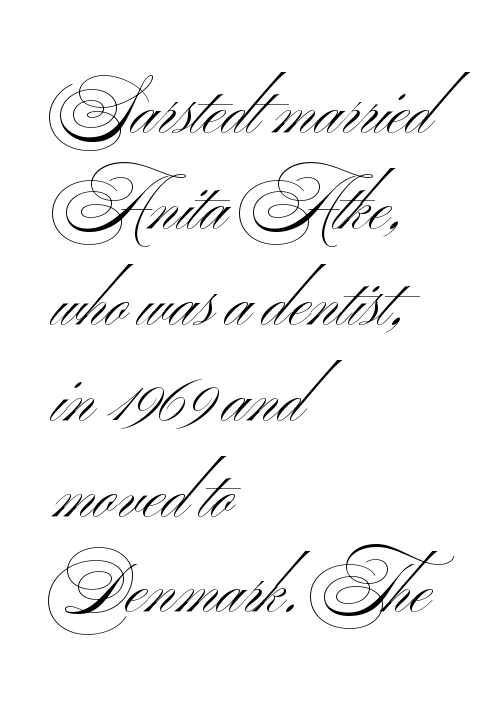
Q: Is the text bold? A: No.
Q: Is the text italic (slanted)? A: Yes.
Q: Is the typeface a serif or a sans-serif typeface? A: Sans-serif.
Q: Is the text underlined? A: No.
Q: How is the paragraph aligned? A: Left-aligned.
Q: Is the spacing between letters normal or unusually wide? A: Normal.
Q: Is the spacing between lines tight, normal or loose? A: Normal.
Q: Width (condensed, normal, or wide)? A: Wide.
Q: Stroke contrast? A: Medium.
Q: x-height? A: Small.
Q: Monospaced? A: No.
